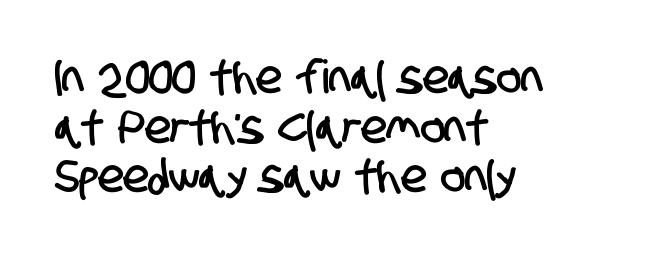
{"serif": "no", "width": "condensed", "stroke_contrast": "low", "x_height": "large", "monospaced": "no", "underline": "no", "align": "left", "line_spacing": "tight", "line_spacing_ratio": 1.08, "letter_spacing": "normal", "letter_spacing_em": 0.0, "glyph_px": 46}
